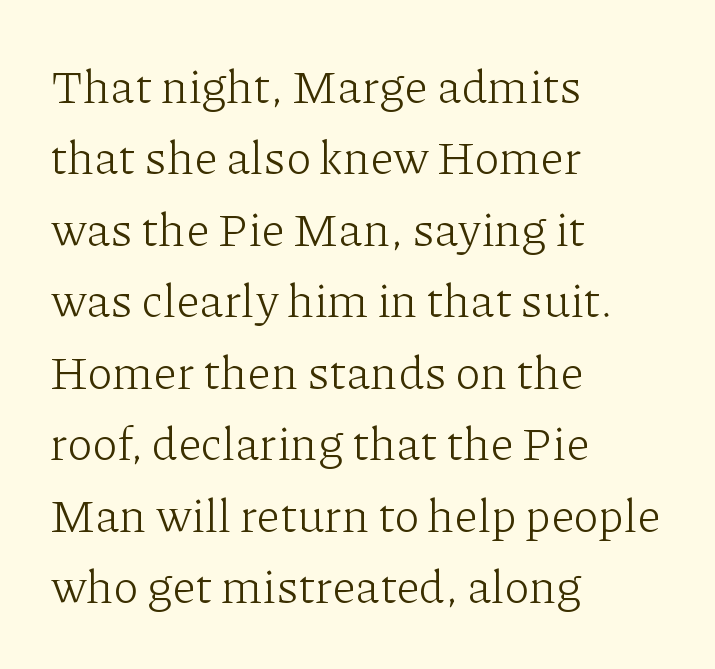
The image shows 47 px light serif type, upright; set left-aligned, normal line spacing (1.52x), normal letter spacing, not underlined; low stroke contrast and a medium x-height.
